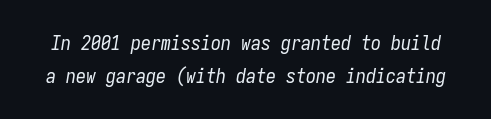
The image shows 20 px text type, italic (leaning right); set normal line spacing (1.64x), normal letter spacing, not underlined.
